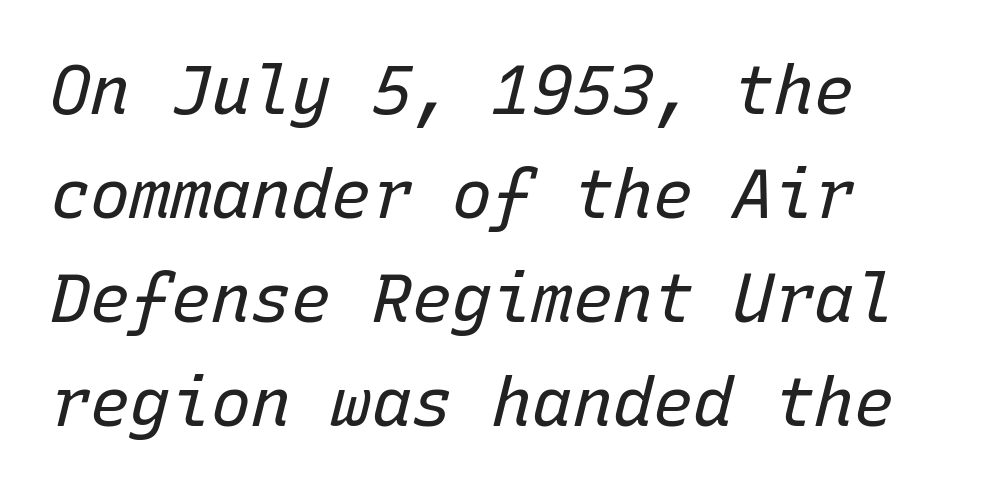
{"italic": "yes", "lean": "right", "slant_degrees": 15, "bold": "no", "weight": "regular", "width": "normal", "stroke_contrast": "low", "x_height": "medium", "monospaced": "yes", "underline": "no", "line_spacing": "normal", "line_spacing_ratio": 1.55, "letter_spacing": "normal", "letter_spacing_em": 0.0, "glyph_px": 67}
